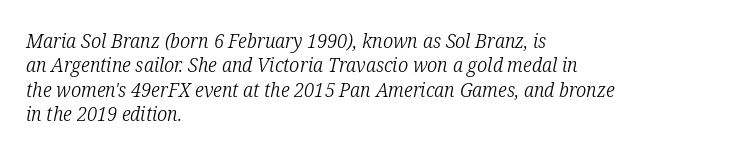
The image shows 20 px text type, italic (leaning right); set left-aligned, line spacing 1.22x, normal letter spacing, not underlined.
